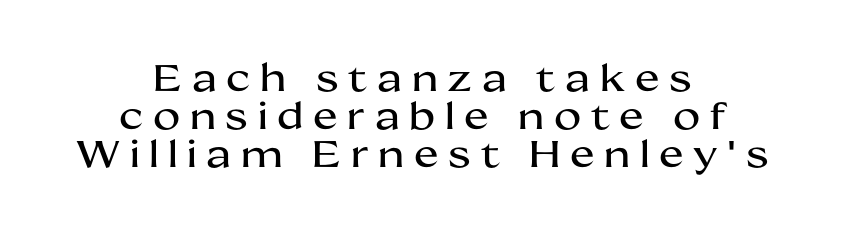
{"italic": "no", "width": "wide", "stroke_contrast": "medium", "x_height": "medium", "monospaced": "no", "underline": "no", "align": "center", "line_spacing": "tight", "line_spacing_ratio": 1.03, "letter_spacing": "wide", "letter_spacing_em": 0.26, "glyph_px": 37}
